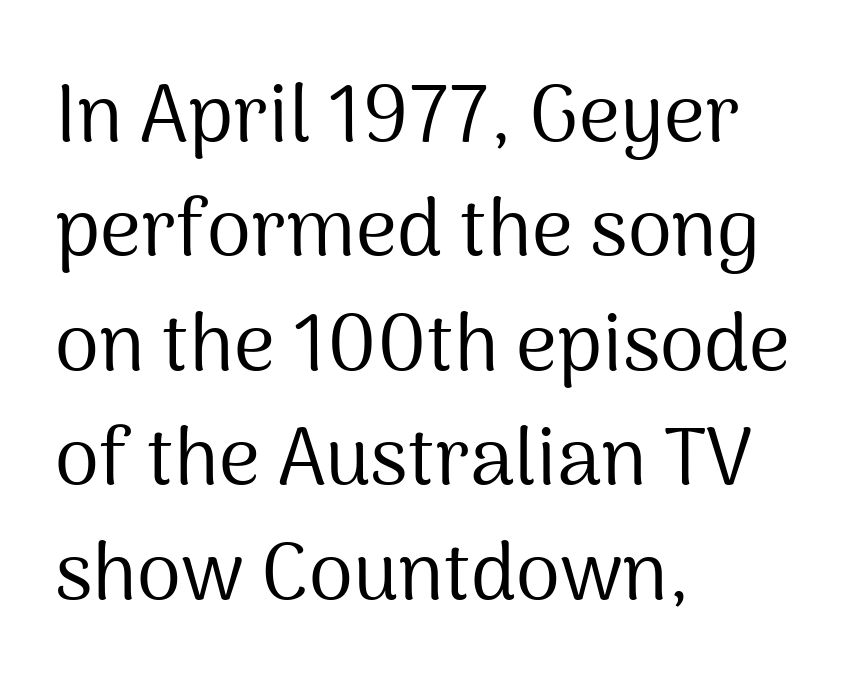
Does the lettering tilt? It doesn't — this is upright. The rendering shows plain stroke endings on the letterforms — a sans-serif design. These lines sit exactly where default settings would place them. The line texture is even and compact thanks to regular tracking.
